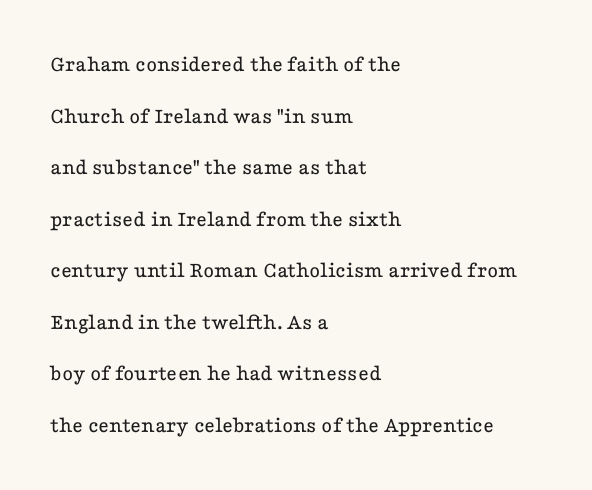
This block would shrink considerably if given ordinary leading; it's expanded now. The passage shown is not underscored anywhere. Casual observation: everything's shoved over to the left. Characters remain perfectly vertical along every line.
